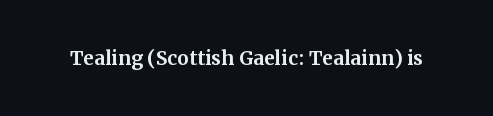
{"italic": "no", "underline": "no", "letter_spacing": "normal", "letter_spacing_em": 0.0, "glyph_px": 26}
